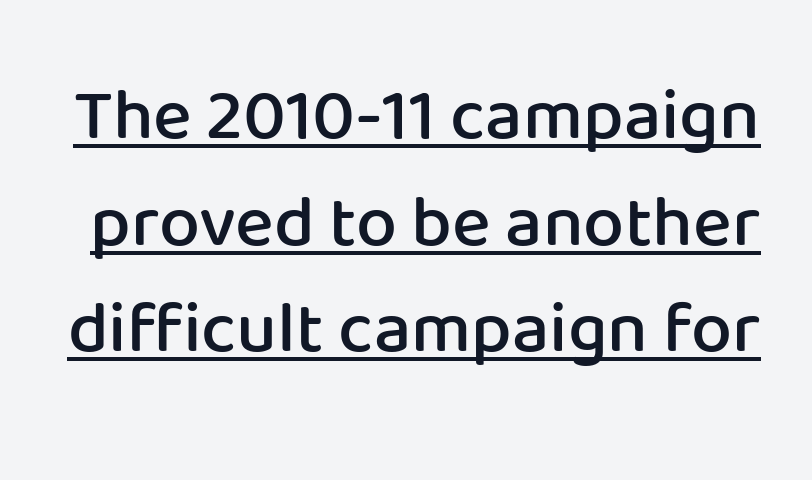
Has an underline been added? It has. Baseline-to-baseline distance is the conventional proportion of letter height. Notice the strokes are somewhat thickened but not fully heavy: this is a semibold. This rendering employs a face without finishing strokes, i.e., a sans-serif.
